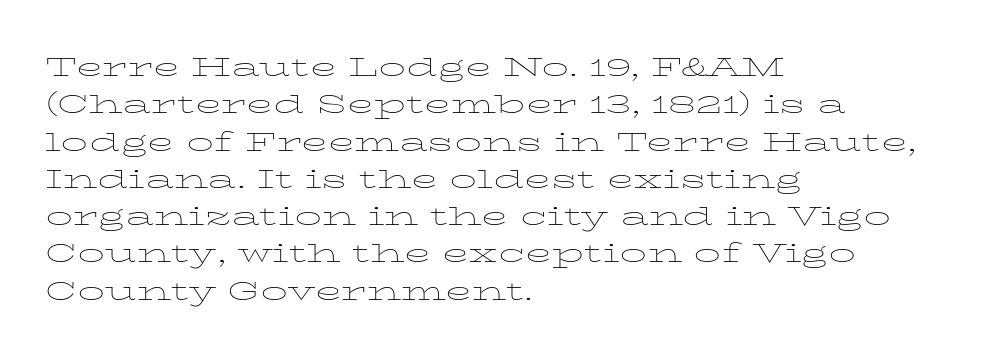
Q: Is the text bold? A: No.
Q: Is the text italic (slanted)? A: No, it is upright.
Q: Is the text underlined? A: No.
Q: How is the paragraph aligned? A: Left-aligned.
Q: Is the spacing between letters normal or unusually wide? A: Normal.
Q: Is the spacing between lines tight, normal or loose? A: Normal.
